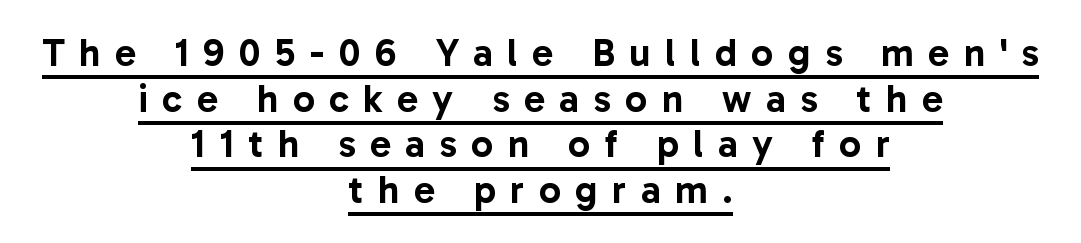
Q: Is the text italic (slanted)? A: No, it is upright.
Q: Is the typeface a serif or a sans-serif typeface? A: Sans-serif.
Q: Is the text underlined? A: Yes.
Q: How is the paragraph aligned? A: Centered.
Q: Is the spacing between letters normal or unusually wide? A: Unusually wide.
Q: Width (condensed, normal, or wide)? A: Normal.
Q: Stroke contrast? A: Low.
Q: x-height? A: Medium.
Q: Monospaced? A: No.
